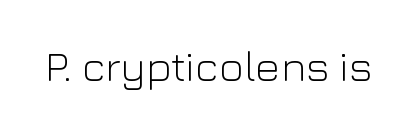
Q: Is the text bold? A: No.
Q: Is the text italic (slanted)? A: No, it is upright.
Q: Is the typeface a serif or a sans-serif typeface? A: Sans-serif.
Q: Is the text underlined? A: No.
Q: Is the spacing between letters normal or unusually wide? A: Normal.
Q: Width (condensed, normal, or wide)? A: Normal.
Q: Stroke contrast? A: Low.
Q: x-height? A: Medium.
Q: Monospaced? A: No.
